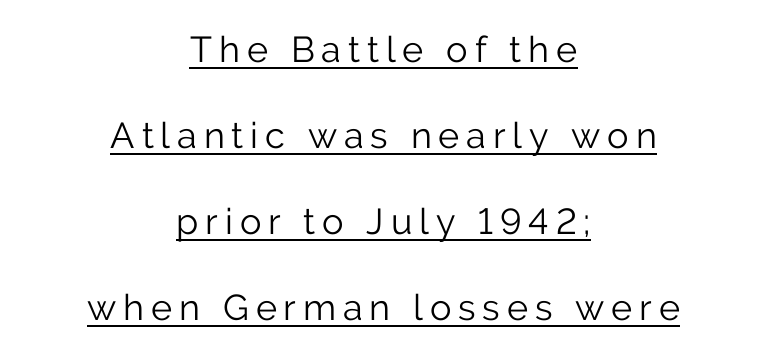
{"serif": "no", "italic": "no", "bold": "no", "weight": "light", "width": "normal", "stroke_contrast": "low", "x_height": "medium", "monospaced": "no", "underline": "yes", "align": "center", "line_spacing": "loose", "line_spacing_ratio": 2.39, "glyph_px": 36}
